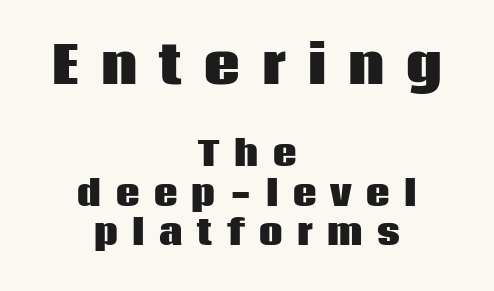
The image shows 50 px heavy sans-serif type, upright; set centered, line spacing 1.19x, unusually wide letter spacing (+0.44 em), not underlined; the first (top) block is 1.52x larger; low stroke contrast and a large x-height.
